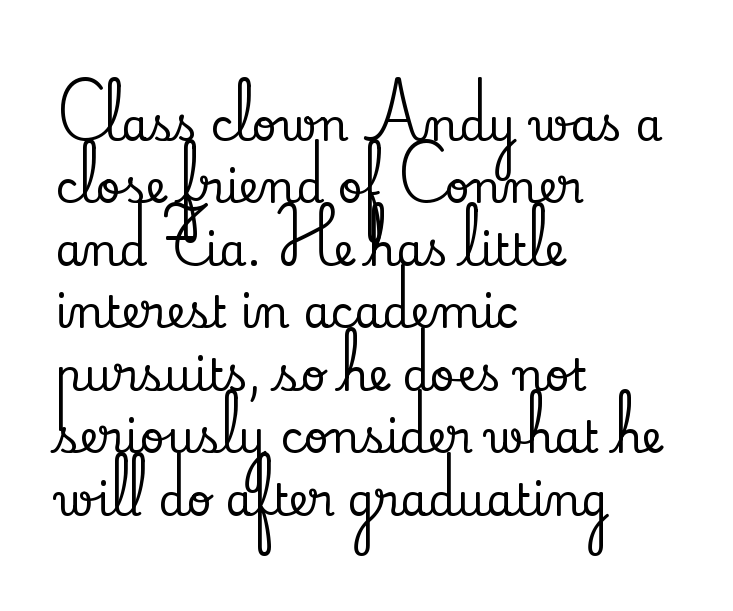
Every stem runs plumb, perpendicular to the baseline. I'd call this a serif setting — the letters wear small feet. This sample has the flowing, uneven cadence of proportional lettering. Evenly set lines give the paragraph a standard silhouette.
